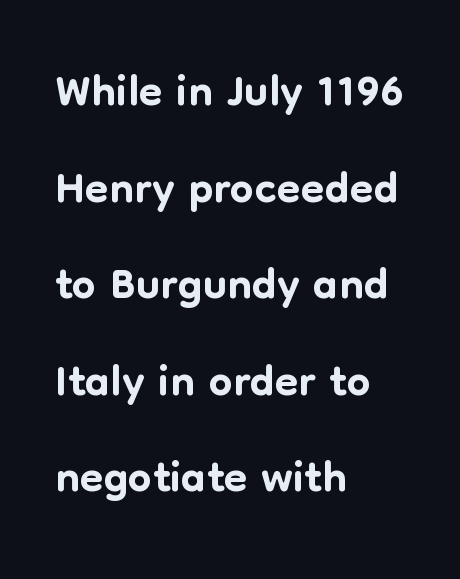
The image shows 68 px sans-serif type, upright; set left-aligned, normal line spacing (1.42x), normal letter spacing, not underlined; low stroke contrast and a medium x-height.
